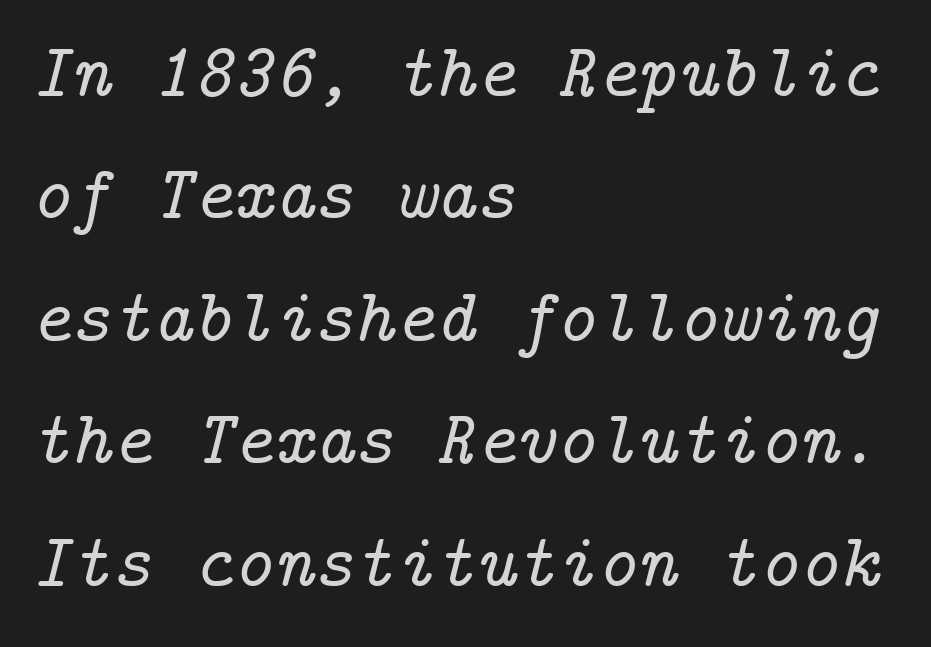
Q: Is the text italic (slanted)? A: Yes, it leans right by about 14 degrees.
Q: Is the typeface a serif or a sans-serif typeface? A: Serif.
Q: Is the text underlined? A: No.
Q: How is the paragraph aligned? A: Left-aligned.
Q: Is the spacing between letters normal or unusually wide? A: Normal.
Q: Is the spacing between lines tight, normal or loose? A: Normal.
Q: Width (condensed, normal, or wide)? A: Normal.
Q: Stroke contrast? A: Low.
Q: x-height? A: Medium.
